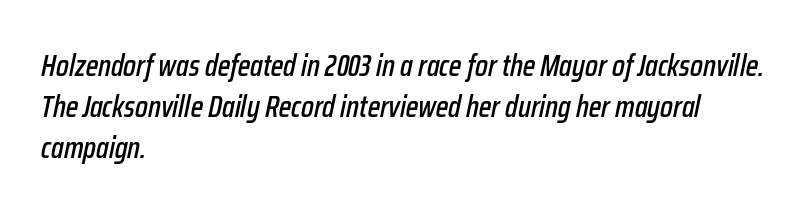
Q: Is the text italic (slanted)? A: Yes, it leans right by about 12 degrees.
Q: Is the text underlined? A: No.
Q: How is the paragraph aligned? A: Left-aligned.
Q: Is the spacing between letters normal or unusually wide? A: Normal.
Q: Is the spacing between lines tight, normal or loose? A: Normal.
Q: Width (condensed, normal, or wide)? A: Condensed.
Q: Stroke contrast? A: Low.
Q: x-height? A: Medium.
Q: Monospaced? A: No.
